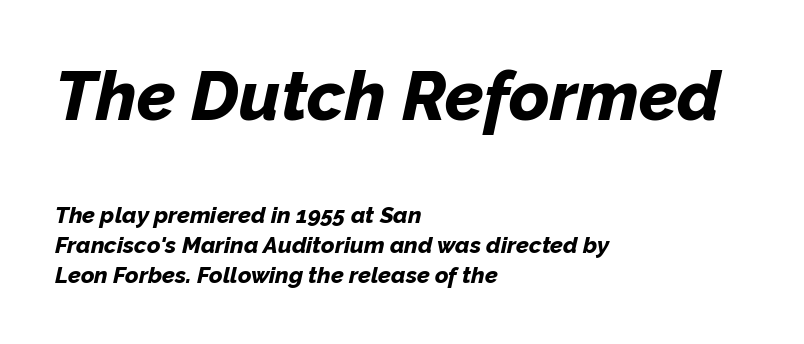
The image shows 69 px bold type, italic (leaning right); set left-aligned, normal line spacing (1.31x), normal letter spacing, not underlined; the first (top) block is 3.0x larger; low stroke contrast and a medium x-height.
